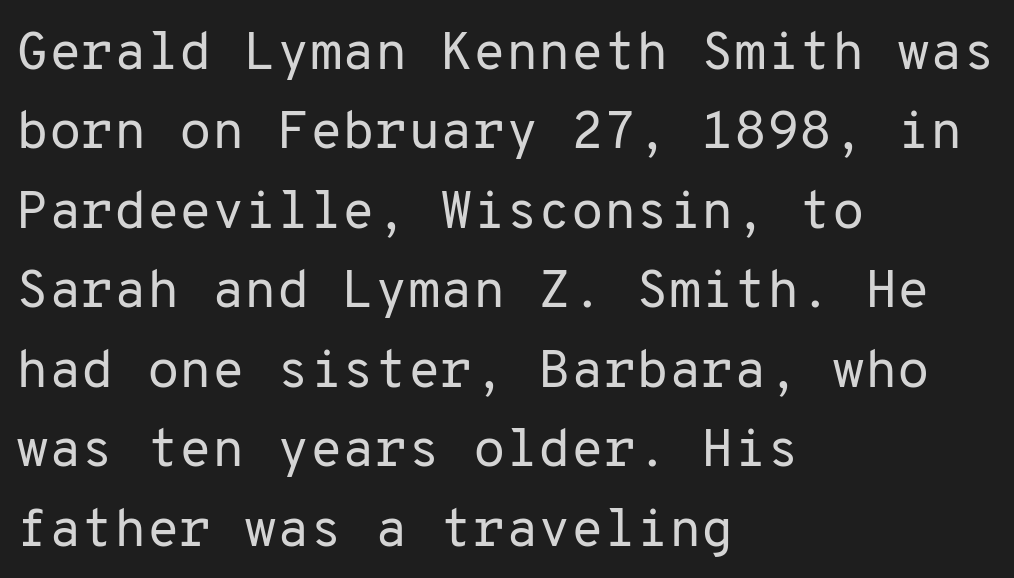
Q: Is the text bold? A: No.
Q: Is the text italic (slanted)? A: No, it is upright.
Q: Is the typeface a serif or a sans-serif typeface? A: Sans-serif.
Q: Is the text underlined? A: No.
Q: How is the paragraph aligned? A: Left-aligned.
Q: Is the spacing between letters normal or unusually wide? A: Normal.
Q: Is the spacing between lines tight, normal or loose? A: Normal.
Q: Width (condensed, normal, or wide)? A: Normal.
Q: Stroke contrast? A: Low.
Q: x-height? A: Medium.
Q: Monospaced? A: Yes.
